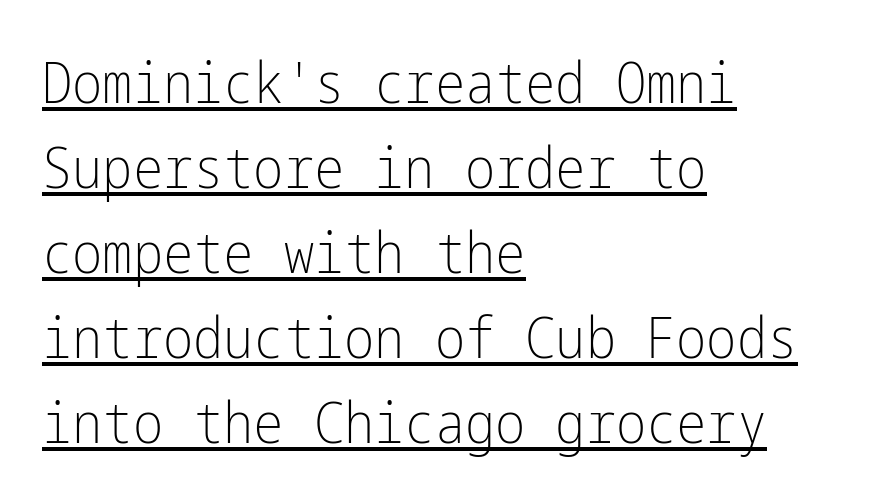
Teacher's note: observe the even left margin — that is flush-left alignment. Nothing unusual about the tracking: characters are spaced as the font intends. The font sits on the lighter half of the weight spectrum, regular included. The font's upright variant was chosen for this text. A typographer would call this underscored text.
